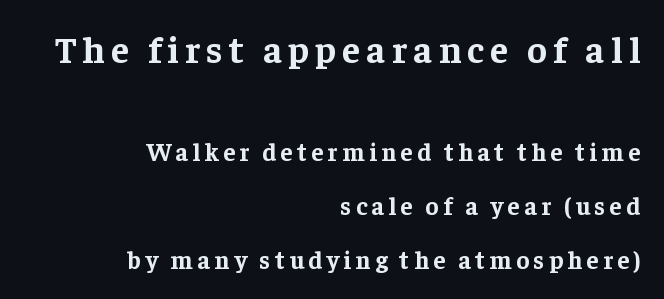
The image shows 37 px bold serif type, upright; set right-aligned, loose line spacing (2.16x), not underlined; the first (top) block is 1.48x larger; low stroke contrast and a medium x-height.
